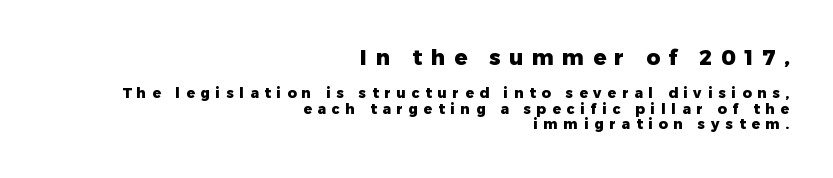
{"italic": "no", "bold": "yes", "underline": "no", "align": "right", "line_spacing": "tight", "line_spacing_ratio": 1.11, "letter_spacing": "wide", "letter_spacing_em": 0.42, "larger_block": "first", "size_ratio": 1.5, "glyph_px": 21}
